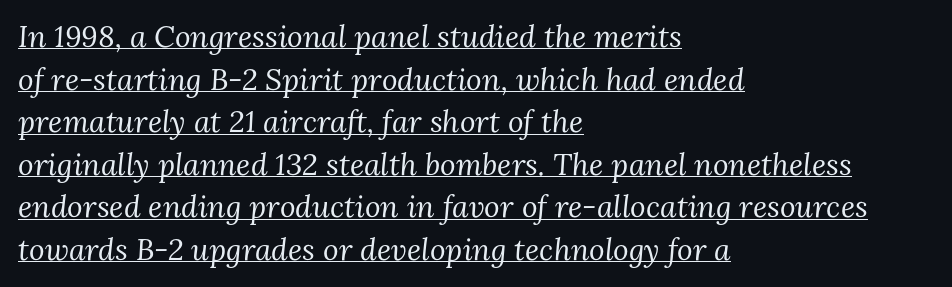
A typesetter would label this face a serif. Slant detected: the letters are inclined. The face used here is proportionally spaced, like ordinary book or web type. The passage shown is underscored from start to finish. The line-height multiplier appears to be the usual default. Characters follow at the spacing the type designer built in.
